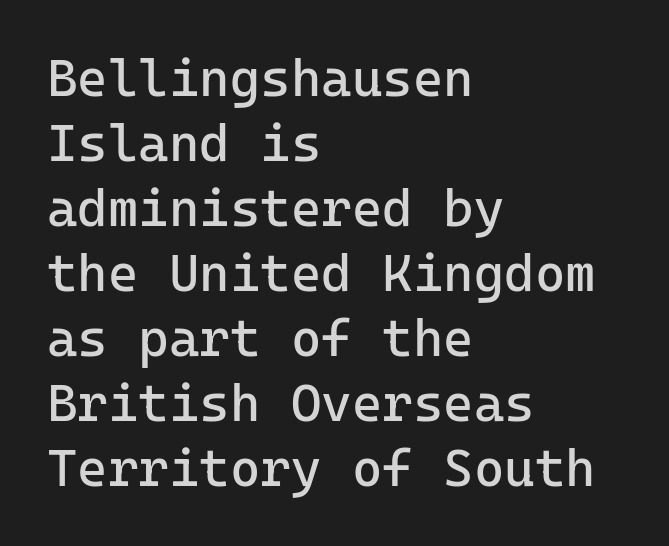
The image shows 52 px regular-weight sans-serif type, upright, monospaced; set left-aligned, normal line spacing (1.25x), normal letter spacing, not underlined; low stroke contrast and a medium x-height.
